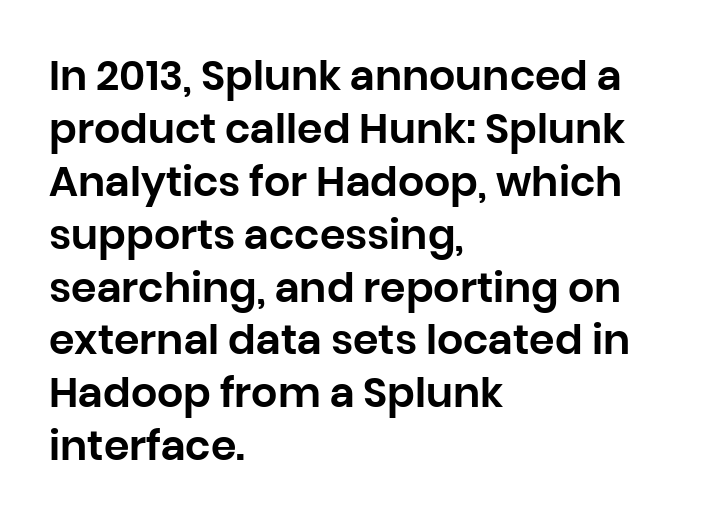
The image shows 41 px sans-serif type, upright; set left-aligned, normal line spacing (1.29x), normal letter spacing, not underlined; low stroke contrast and a large x-height.
